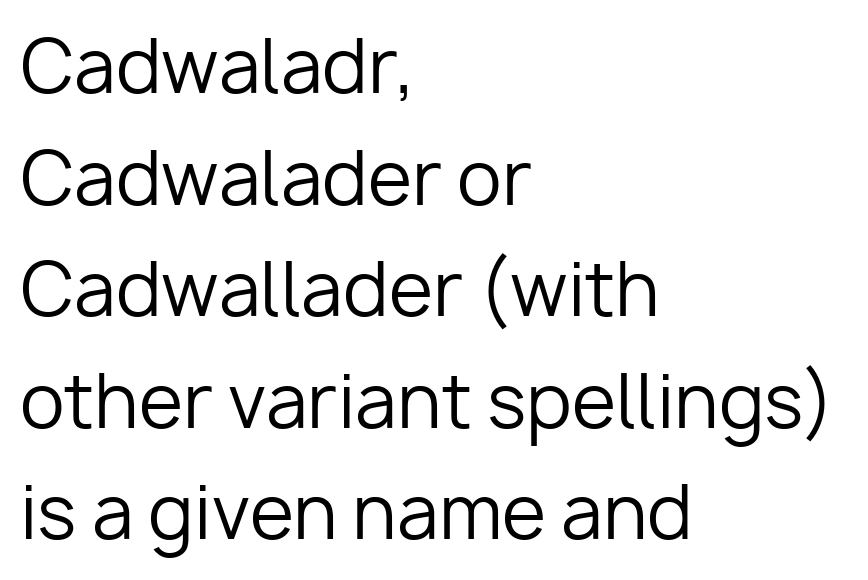
The image shows 72 px regular-weight sans-serif type, upright; set left-aligned, normal line spacing (1.55x), normal letter spacing, not underlined; low stroke contrast and a medium x-height.
